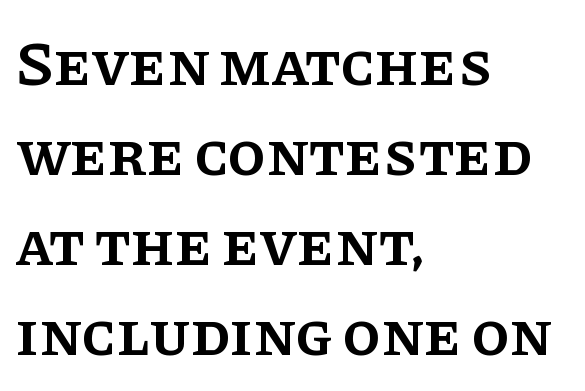
The image shows 62 px semibold serif type, upright; set left-aligned, normal line spacing (1.45x), normal letter spacing, not underlined; low stroke contrast and a large x-height.
